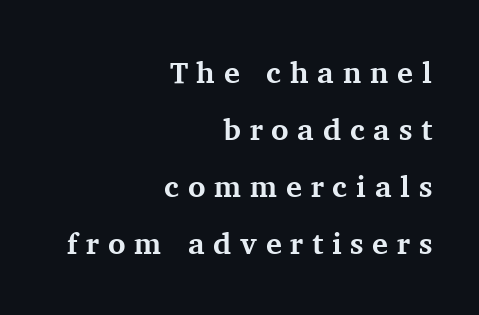
Q: Is the text bold? A: Yes.
Q: Is the text italic (slanted)? A: No, it is upright.
Q: Is the typeface a serif or a sans-serif typeface? A: Serif.
Q: Is the text underlined? A: No.
Q: How is the paragraph aligned? A: Right-aligned.
Q: Is the spacing between letters normal or unusually wide? A: Unusually wide.
Q: Is the spacing between lines tight, normal or loose? A: Loose.
Q: Width (condensed, normal, or wide)? A: Normal.
Q: Stroke contrast? A: Medium.
Q: x-height? A: Medium.
Q: Monospaced? A: No.
